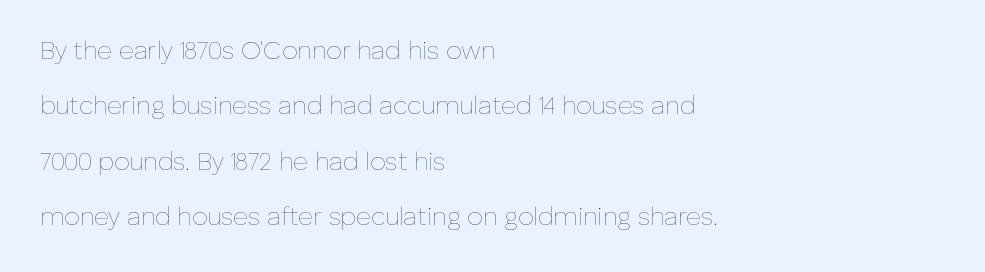
Q: Is the text bold? A: No.
Q: Is the text italic (slanted)? A: No, it is upright.
Q: Is the text underlined? A: No.
Q: How is the paragraph aligned? A: Left-aligned.
Q: Is the spacing between letters normal or unusually wide? A: Normal.
Q: Is the spacing between lines tight, normal or loose? A: Loose.
